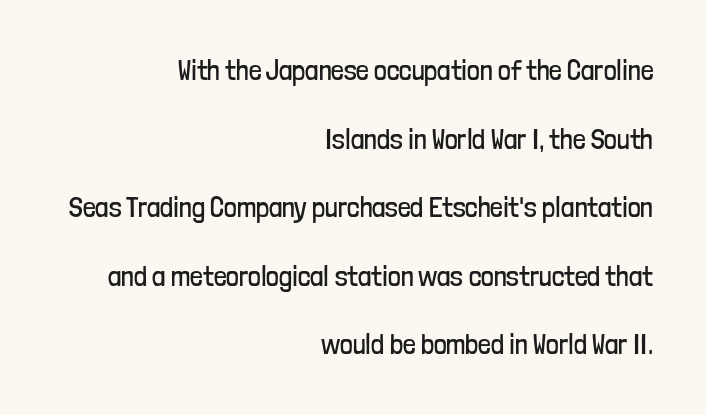
{"serif": "no", "italic": "no", "bold": "no", "weight": "regular", "width": "condensed", "stroke_contrast": "low", "x_height": "medium", "monospaced": "no", "underline": "no", "align": "right", "line_spacing": "loose", "line_spacing_ratio": 2.45, "letter_spacing": "normal", "letter_spacing_em": 0.0, "glyph_px": 28}
